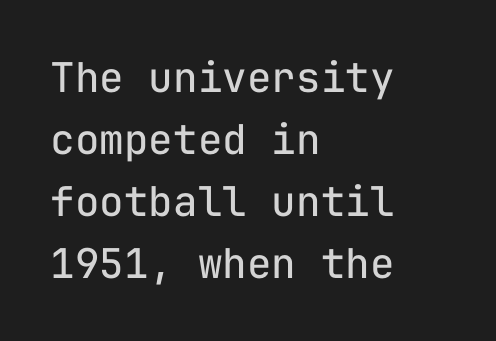
All the whitespace from short lines collects on the right. The weight tops out at a normal text grade. Ordinary non-slanted type is in use. The zone under the glyphs is completely vacant. Students, note that the glyphs here touch the page at normal intervals. Fixed-width glyphs throughout — classic coding-font behaviour.
